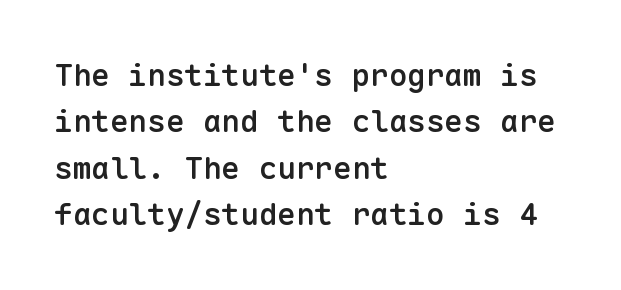
{"serif": "no", "italic": "no", "bold": "semi", "weight": "semibold", "width": "normal", "stroke_contrast": "low", "x_height": "medium", "monospaced": "yes", "underline": "no", "align": "left", "line_spacing": "normal", "line_spacing_ratio": 1.5, "letter_spacing": "normal", "letter_spacing_em": 0.0, "glyph_px": 31}
